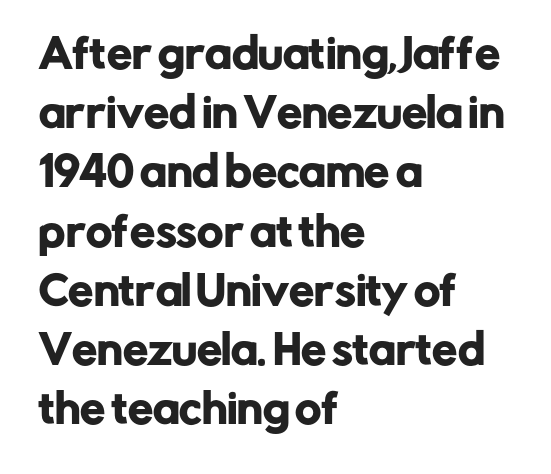
{"serif": "no", "italic": "no", "width": "normal", "stroke_contrast": "low", "x_height": "medium", "monospaced": "no", "underline": "no", "align": "left", "line_spacing": "normal", "line_spacing_ratio": 1.48, "letter_spacing": "normal", "letter_spacing_em": 0.0, "glyph_px": 40}
